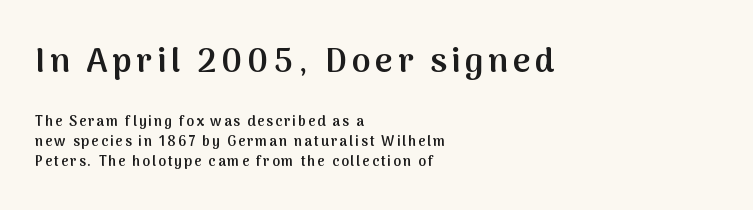
Underlining? Definitely not there. The face used here is proportionally spaced, like ordinary book or web type. Note: no serifs on the glyphs. Caption: upper text group enlarged, lower text group reduced. I'd describe the lettering as semibold — firm but not a full bold.
